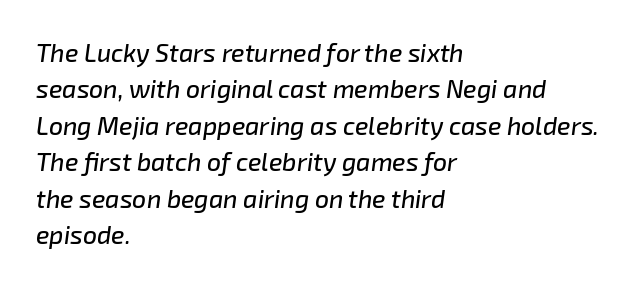
{"italic": "yes", "lean": "right", "slant_degrees": 8, "underline": "no", "align": "left", "line_spacing": "normal", "line_spacing_ratio": 1.46, "letter_spacing": "normal", "letter_spacing_em": 0.0, "glyph_px": 25}
